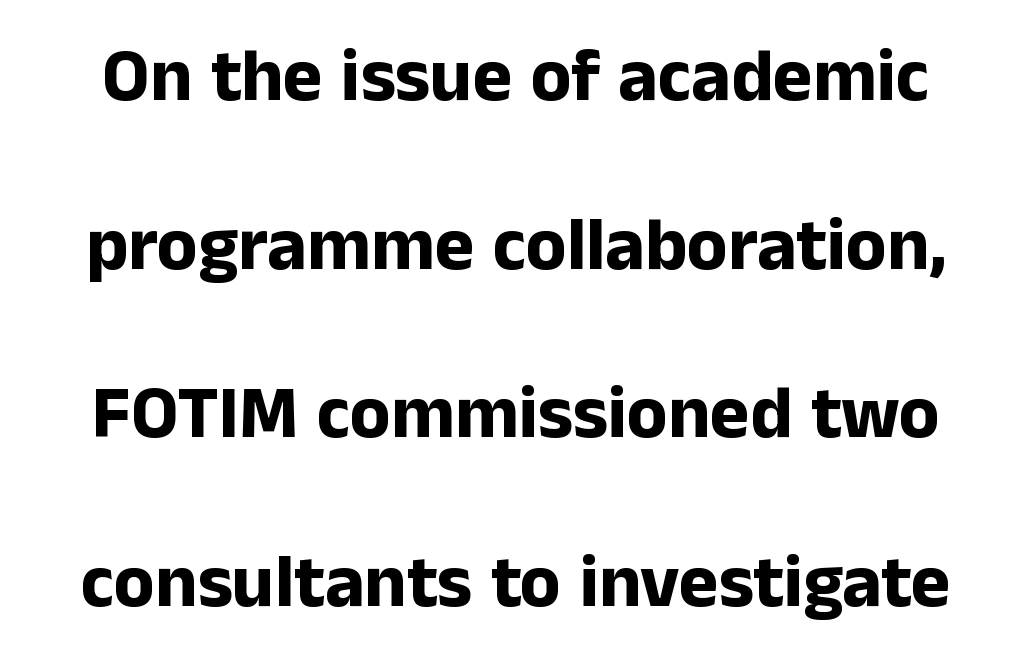
Q: Is the text bold? A: Yes.
Q: Is the text italic (slanted)? A: No, it is upright.
Q: Is the typeface a serif or a sans-serif typeface? A: Sans-serif.
Q: Is the text underlined? A: No.
Q: Is the spacing between letters normal or unusually wide? A: Normal.
Q: Is the spacing between lines tight, normal or loose? A: Loose.
Q: Width (condensed, normal, or wide)? A: Normal.
Q: Stroke contrast? A: Low.
Q: x-height? A: Medium.
Q: Monospaced? A: No.
